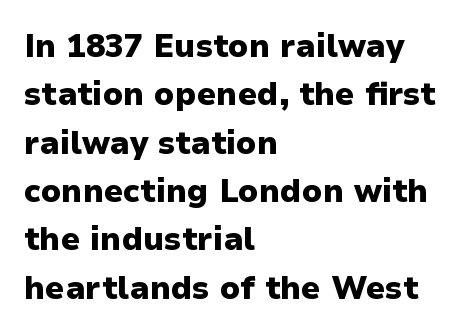
The image shows 32 px heavy sans-serif type, upright; set left-aligned, normal line spacing (1.51x), normal letter spacing, not underlined; low stroke contrast and a medium x-height.
